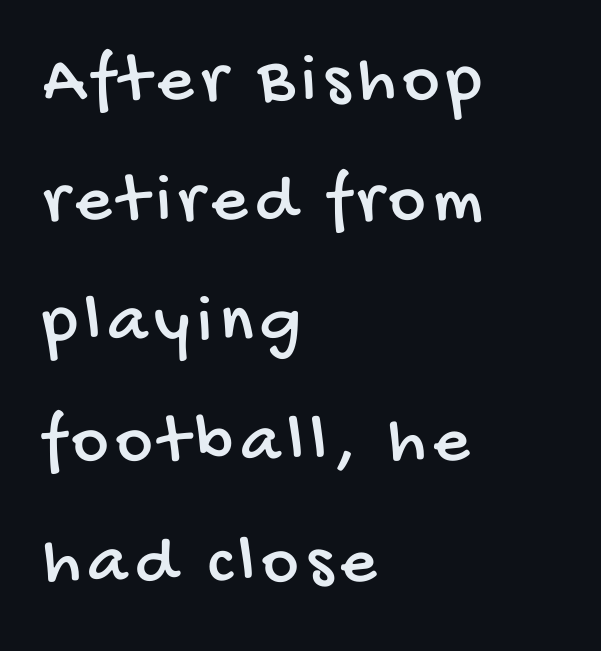
Q: Is the typeface a serif or a sans-serif typeface? A: Sans-serif.
Q: Is the text underlined? A: No.
Q: How is the paragraph aligned? A: Left-aligned.
Q: Width (condensed, normal, or wide)? A: Condensed.
Q: Stroke contrast? A: Low.
Q: x-height? A: Large.
Q: Monospaced? A: No.
